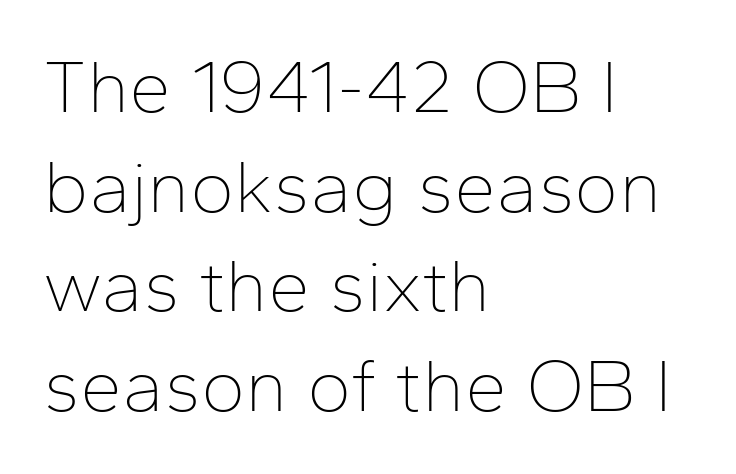
The image shows 75 px thin sans-serif type, upright; set left-aligned, normal line spacing (1.33x), normal letter spacing, not underlined; low stroke contrast and a medium x-height.
